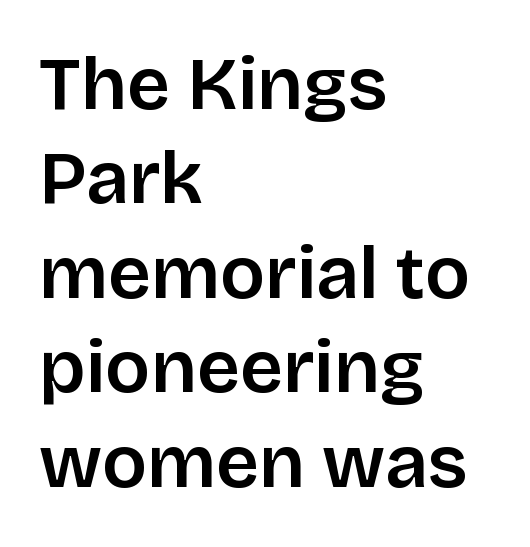
Observe the ordinary spacing: letters are neighbours, not strangers. Just letters on the line, the space beneath them empty. Regular leading. The type sits square on the baseline with zero lean. Think of a printed novel: that variable character pitch is what you see here. Observe the absence of serifs on each vertical stroke in this sample.
